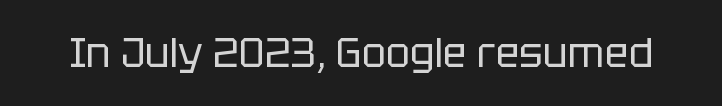
{"serif": "no", "italic": "no", "bold": "no", "weight": "regular", "width": "normal", "stroke_contrast": "low", "x_height": "large", "monospaced": "no", "underline": "no", "letter_spacing": "normal", "letter_spacing_em": 0.0, "glyph_px": 40}
